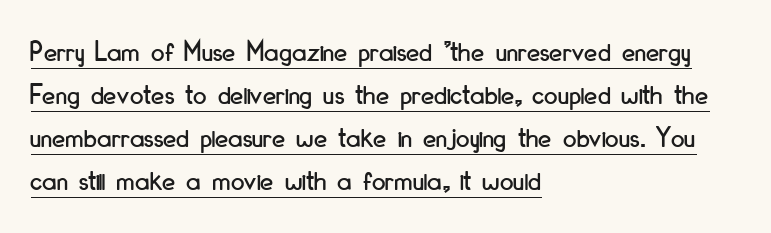
The image shows 30 px condensed sans-serif type, upright; set left-aligned, normal line spacing (1.43x), normal letter spacing, underlined; low stroke contrast and a small x-height.
